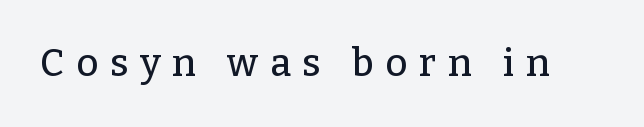
Q: Is the text italic (slanted)? A: No, it is upright.
Q: Is the typeface a serif or a sans-serif typeface? A: Serif.
Q: Is the text underlined? A: No.
Q: Is the spacing between letters normal or unusually wide? A: Unusually wide.
Q: Width (condensed, normal, or wide)? A: Normal.
Q: Stroke contrast? A: Low.
Q: x-height? A: Medium.
Q: Monospaced? A: No.
